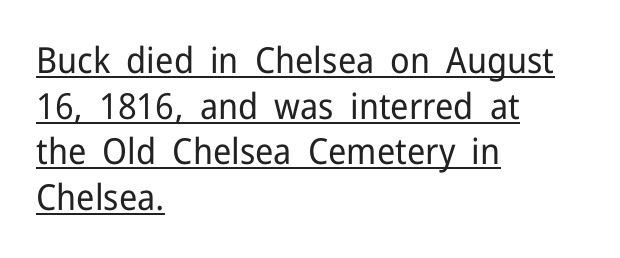
{"serif": "no", "italic": "no", "bold": "no", "weight": "regular", "width": "normal", "stroke_contrast": "low", "x_height": "medium", "monospaced": "no", "underline": "yes", "align": "left", "line_spacing": "normal", "line_spacing_ratio": 1.27, "letter_spacing": "normal", "letter_spacing_em": 0.0, "glyph_px": 36}
